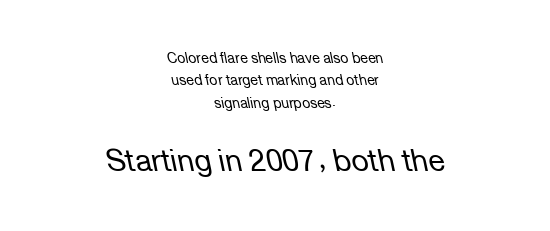
Q: Is the text bold? A: No.
Q: Is the text italic (slanted)? A: Yes, it leans left by about 12 degrees.
Q: Is the text underlined? A: No.
Q: How is the paragraph aligned? A: Centered.
Q: Is the spacing between letters normal or unusually wide? A: Normal.
Q: Is the spacing between lines tight, normal or loose? A: Normal.
Q: Which block of text is set in a larger size, the first (top) or the second (bottom)? A: The second (bottom) one.
Q: Width (condensed, normal, or wide)? A: Normal.
Q: Stroke contrast? A: Low.
Q: x-height? A: Medium.
Q: Monospaced? A: No.
